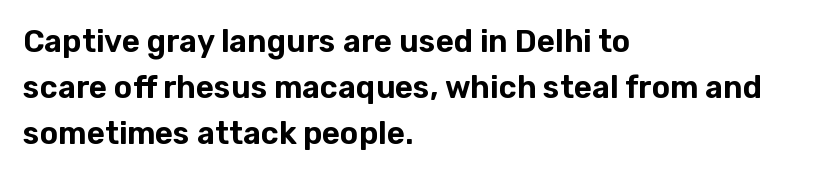
Q: Is the text italic (slanted)? A: No, it is upright.
Q: Is the typeface a serif or a sans-serif typeface? A: Sans-serif.
Q: Is the text underlined? A: No.
Q: How is the paragraph aligned? A: Left-aligned.
Q: Is the spacing between letters normal or unusually wide? A: Normal.
Q: Is the spacing between lines tight, normal or loose? A: Normal.
Q: Width (condensed, normal, or wide)? A: Normal.
Q: Stroke contrast? A: Low.
Q: x-height? A: Medium.
Q: Monospaced? A: No.
